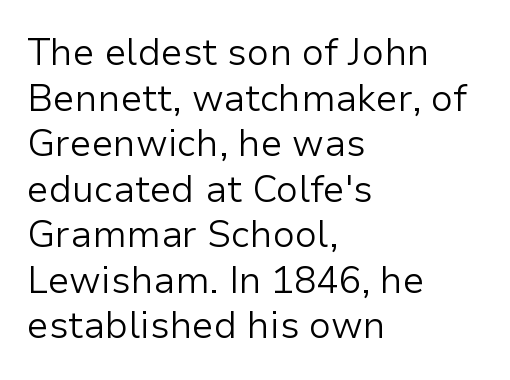
To sum up the face: it is a sans, with no serifs. A typesetter would call this proportional, since set widths differ per character. Caption: standard tracking, unaltered. Does the copy run flush right? No — it runs flush left.
